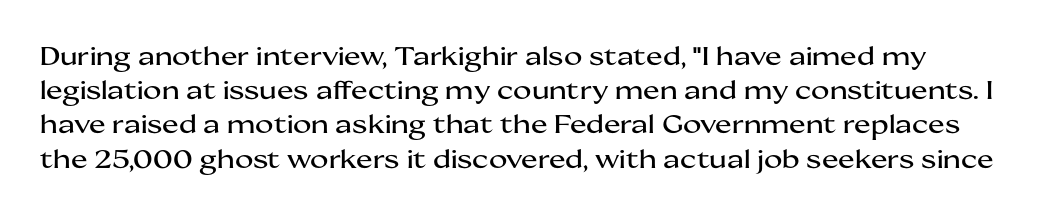
The image shows 25 px text type, upright; set normal line spacing (1.37x), normal letter spacing, not underlined.
